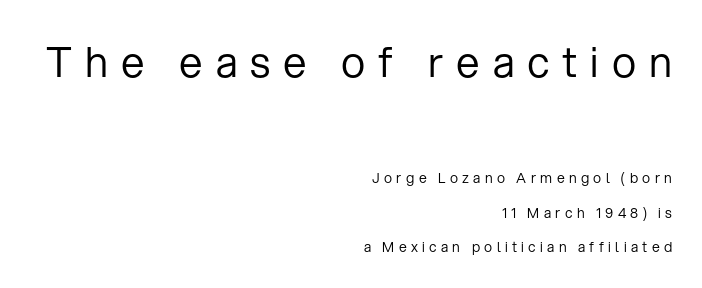
Type style note: lacks serifs. Every stem runs plumb, perpendicular to the baseline. This sample has the flowing, uneven cadence of proportional lettering. This sample trades compactness for vertical openness between lines. The weight would be labelled regular, book, light, or lighter still. Horizontally, the lines are justified to the trailing edge only.
